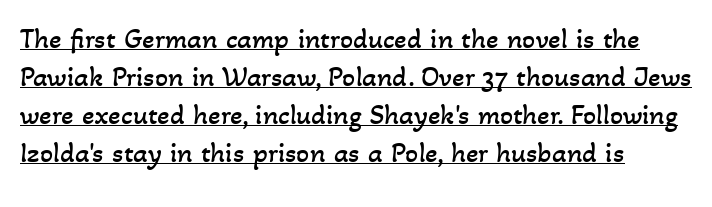
{"bold": "no", "weight": "regular", "width": "normal", "stroke_contrast": "low", "x_height": "small", "monospaced": "no", "underline": "yes", "align": "left", "line_spacing": "normal", "line_spacing_ratio": 1.31, "letter_spacing": "normal", "letter_spacing_em": 0.0, "glyph_px": 29}
